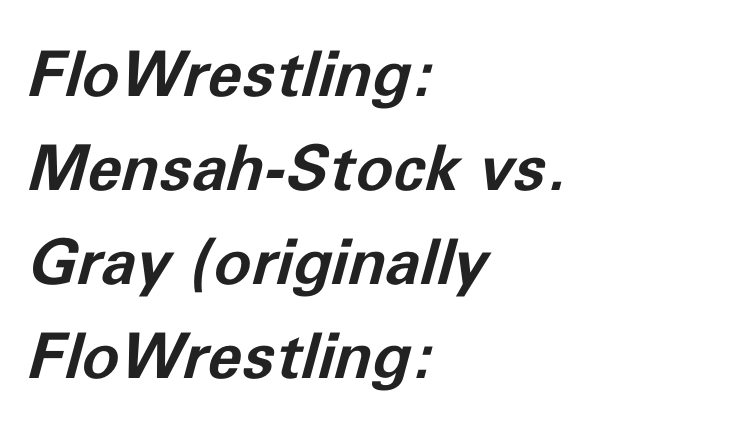
Note the varied advance widths — an 'i' is clearly narrower than an 'm'. This is heavy type, rendered in bold. Default kerning and tracking; the words read as compact shapes. The ragged edge is on the right, which tells us the setting is flush left. Is the type slanted? Yes — the strokes lean at a clear angle. Each new line begins a customary step beneath the previous one.
